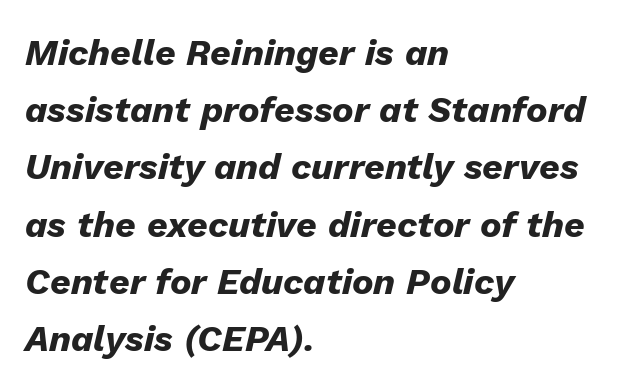
The image shows 36 px heavy type, italic (leaning right); set left-aligned, normal line spacing (1.59x), normal letter spacing, not underlined; low stroke contrast and a medium x-height.
